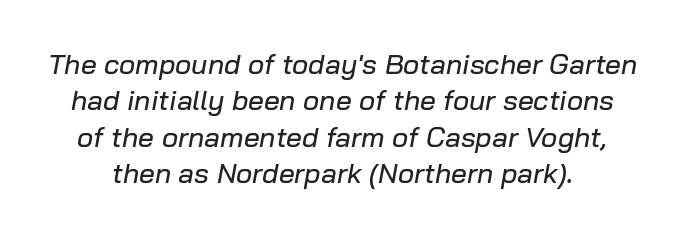
Q: Is the text italic (slanted)? A: Yes, it leans right by about 10 degrees.
Q: Is the text underlined? A: No.
Q: Is the spacing between letters normal or unusually wide? A: Normal.
Q: Is the spacing between lines tight, normal or loose? A: Normal.
Q: Width (condensed, normal, or wide)? A: Normal.
Q: Stroke contrast? A: Low.
Q: x-height? A: Medium.
Q: Monospaced? A: No.
